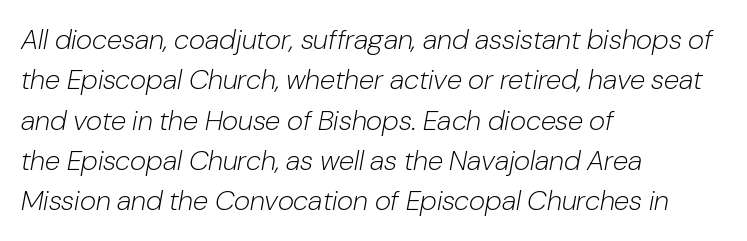
{"italic": "yes", "lean": "right", "slant_degrees": 10, "bold": "no", "weight": "light", "width": "normal", "stroke_contrast": "low", "x_height": "medium", "monospaced": "no", "underline": "no", "align": "left", "line_spacing": "normal", "line_spacing_ratio": 1.44, "letter_spacing": "normal", "letter_spacing_em": 0.0, "glyph_px": 28}
